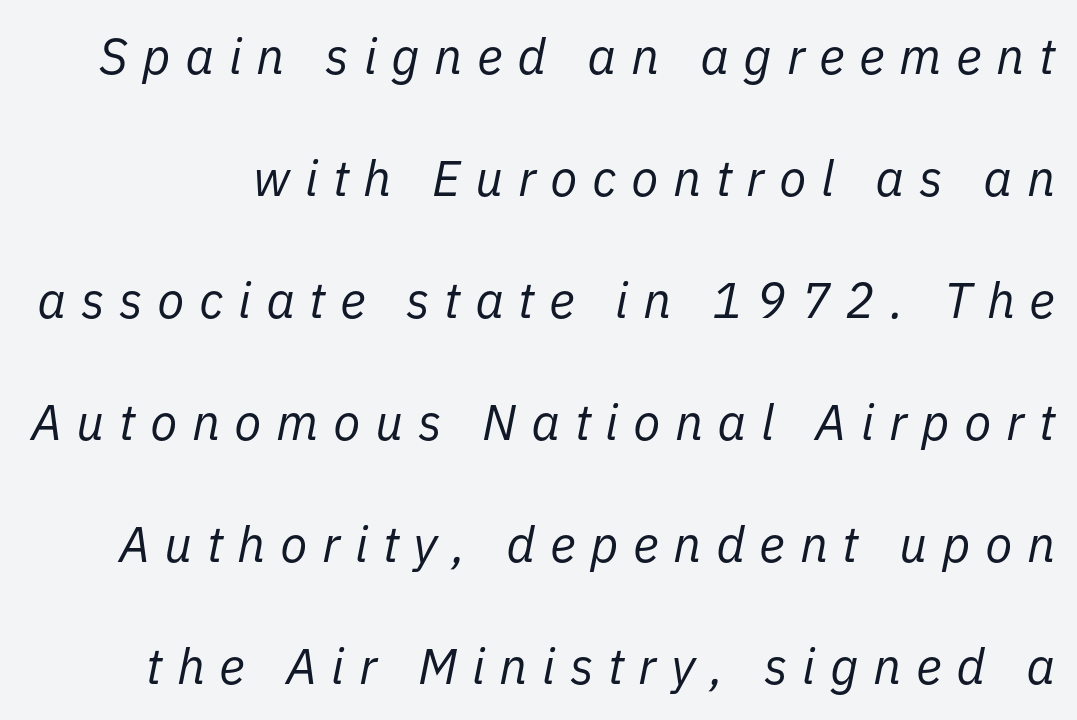
The rendering applies a slant to the glyphs. A bare baseline throughout the passage. The passage shown stacks its lines with a broad gap. Characters follow at a spacing far wider than the type designer built in. Is this a fixed-width face? No — the glyphs have proportional, varying widths. The cut favours lightness, reaching ordinary text weight at its darkest.
